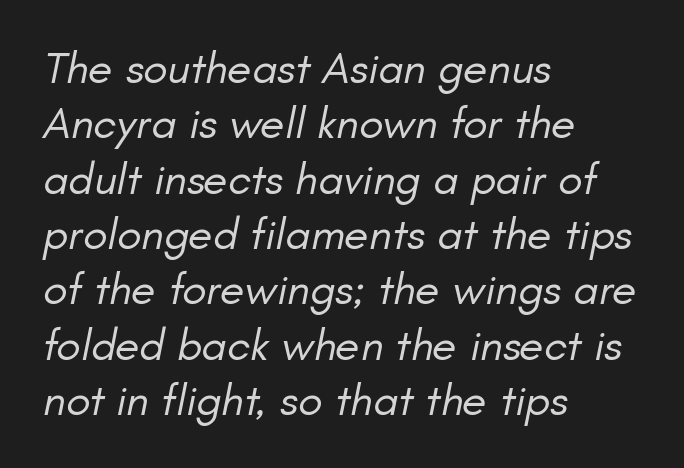
{"italic": "yes", "lean": "right", "slant_degrees": 11, "bold": "no", "weight": "regular", "width": "normal", "stroke_contrast": "low", "x_height": "small", "monospaced": "no", "underline": "no", "align": "left", "line_spacing_ratio": 1.23, "letter_spacing": "normal", "letter_spacing_em": 0.0, "glyph_px": 45}
